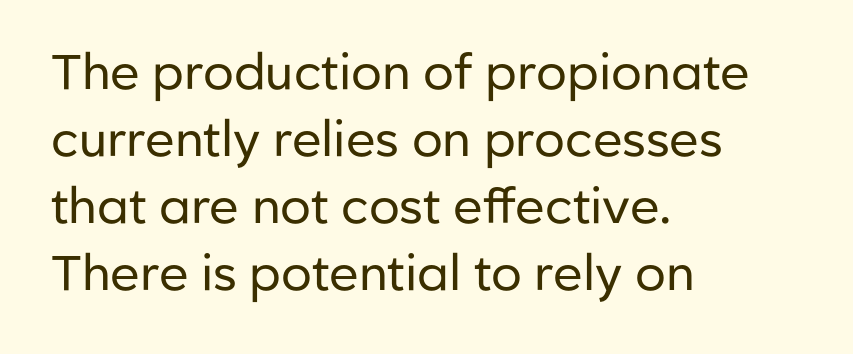
{"serif": "no", "italic": "no", "bold": "no", "weight": "regular", "width": "normal", "stroke_contrast": "low", "x_height": "medium", "monospaced": "no", "underline": "no", "align": "left", "line_spacing": "normal", "line_spacing_ratio": 1.37, "letter_spacing": "normal", "letter_spacing_em": 0.0, "glyph_px": 49}
